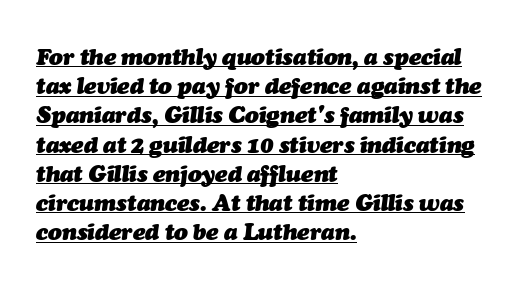
{"italic": "yes", "lean": "right", "slant_degrees": 7, "bold": "yes", "underline": "yes", "align": "left", "line_spacing": "normal", "line_spacing_ratio": 1.27, "letter_spacing": "normal", "letter_spacing_em": 0.0, "glyph_px": 23}
